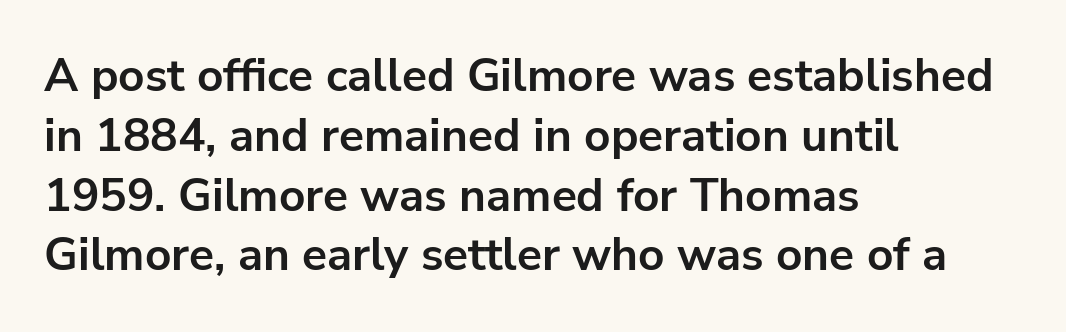
Is the letter spacing exaggerated? No — it looks like the ordinary default. Reading down the block, your eye returns to a fixed left position each line. Proportional: the letters do not fall into vertical columns. A typesetter would call this leading conventional body-copy spacing. The characters display no serif detailing; their extremities are plain.
